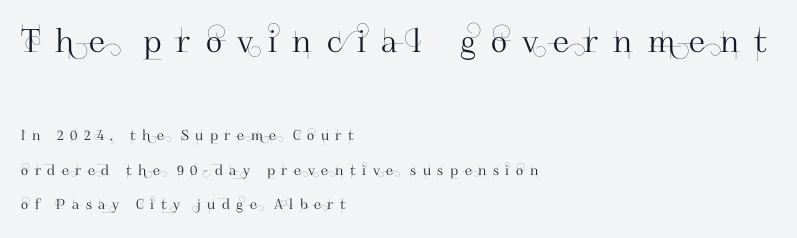
The image shows 32 px sans-serif type, upright; set left-aligned, loose line spacing (2.48x), unusually wide letter spacing (+0.47 em), not underlined; the first (top) block is 2.29x larger; high stroke contrast and a small x-height.
